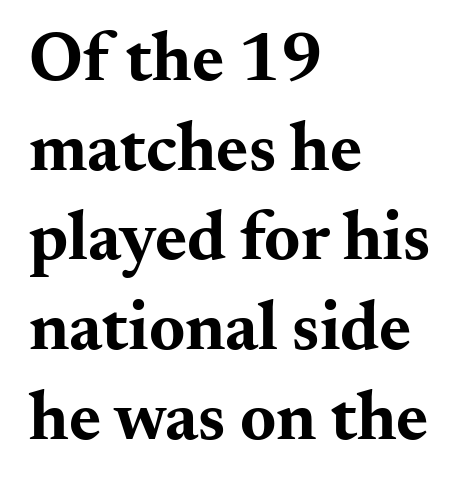
The image shows 69 px bold, wide serif type, upright; set left-aligned, normal line spacing (1.3x), normal letter spacing, not underlined; medium stroke contrast and a small x-height.
